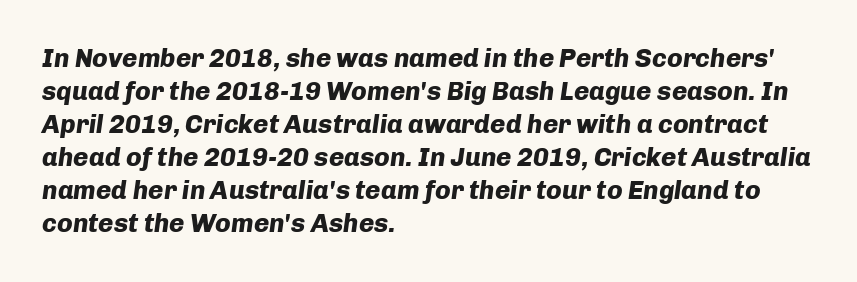
Italic: yes, the glyphs are oblique. Leading: standard. The lines are quadded left. Is the type bold? Yes — the strokes are clearly thick and heavy.
